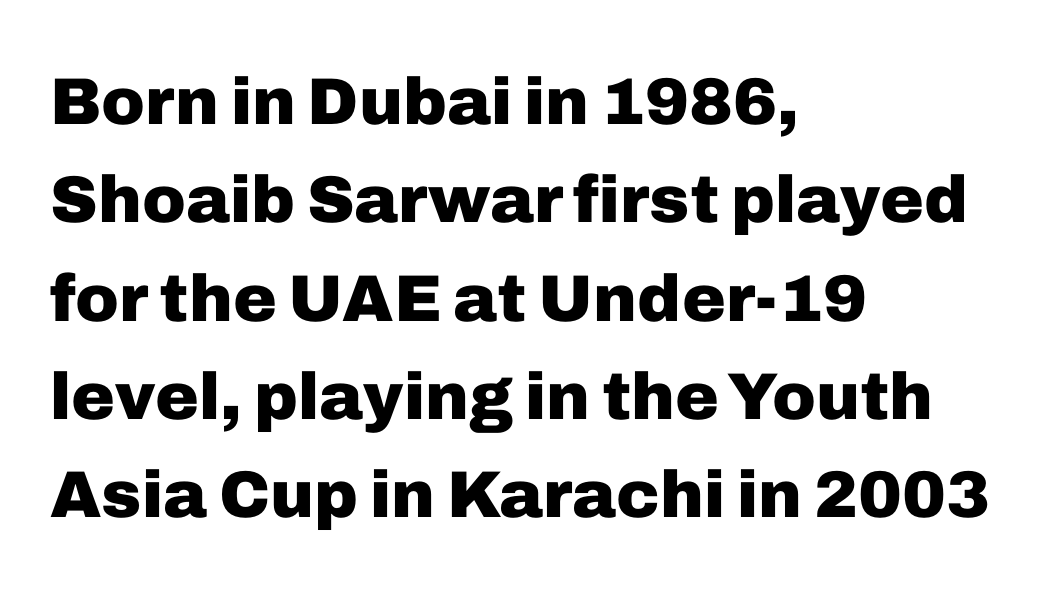
Default kerning and tracking; the words read as compact shapes. The line-height multiplier appears to be the usual default. Check the space under the baseline: it is left empty. Regarding serifs, this sample does without them.
